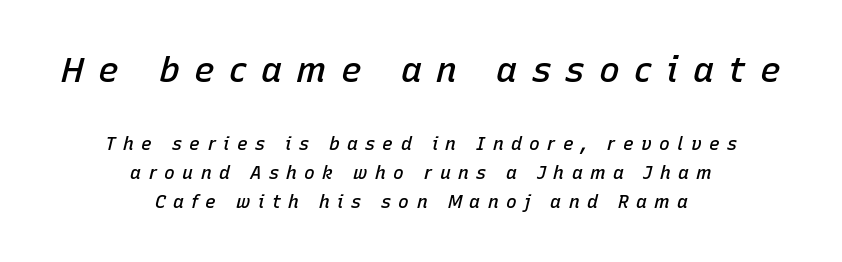
{"italic": "yes", "lean": "right", "slant_degrees": 15, "bold": "semi", "weight": "semibold", "width": "normal", "stroke_contrast": "low", "x_height": "medium", "monospaced": "no", "underline": "no", "align": "center", "line_spacing": "normal", "line_spacing_ratio": 1.61, "letter_spacing": "wide", "letter_spacing_em": 0.41, "larger_block": "first", "size_ratio": 1.94, "glyph_px": 35}
